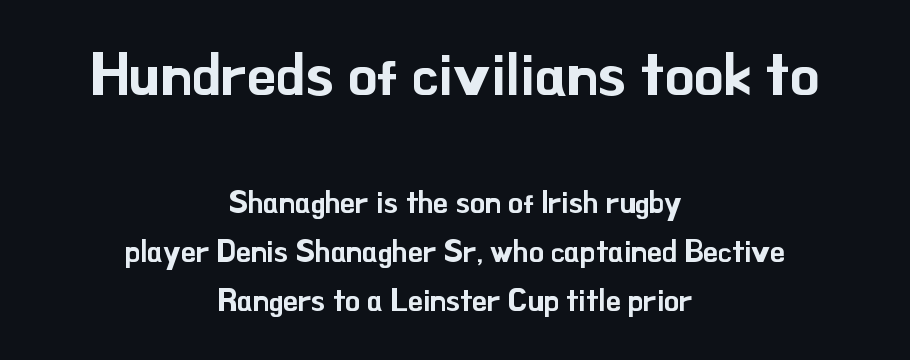
The image shows 59 px sans-serif type, upright; set centered, normal line spacing (1.63x), normal letter spacing, not underlined; the first (top) block is 1.97x larger; low stroke contrast and a small x-height.
